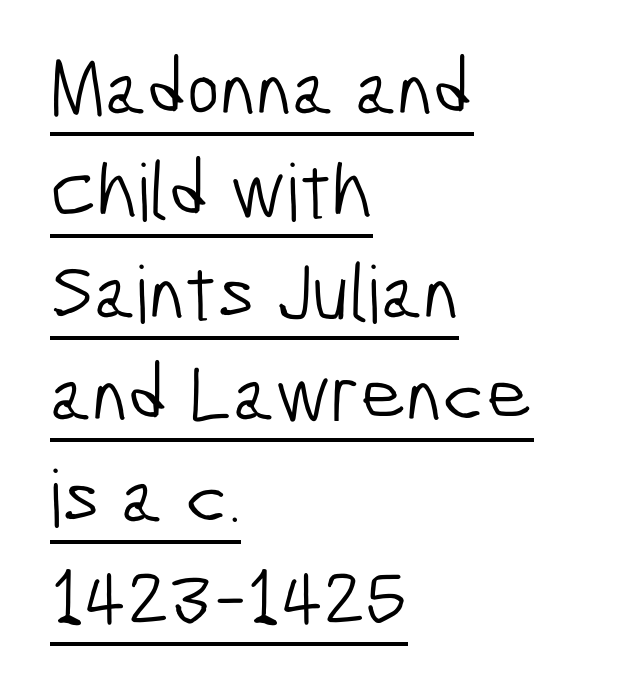
{"serif": "no", "bold": "no", "weight": "light", "width": "condensed", "stroke_contrast": "low", "x_height": "medium", "monospaced": "no", "underline": "yes", "align": "left", "line_spacing": "normal", "line_spacing_ratio": 1.29, "letter_spacing": "normal", "letter_spacing_em": 0.0, "glyph_px": 79}
